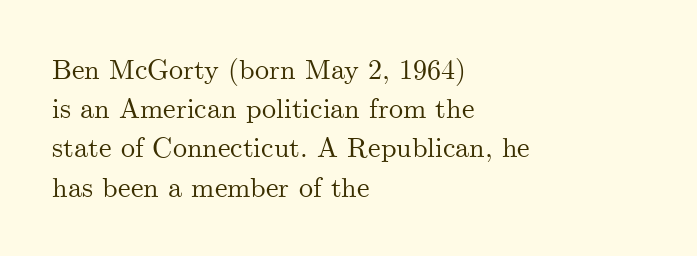
The image shows 28 px serif type, upright; set left-aligned, normal line spacing (1.4x), normal letter spacing, not underlined; medium stroke contrast and a small x-height.
